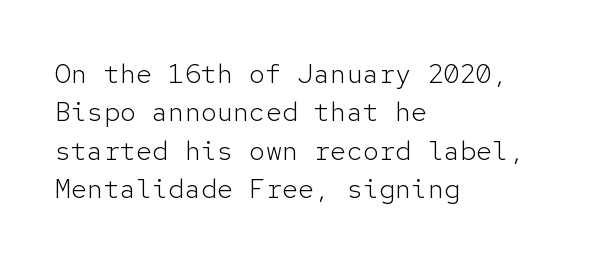
Q: Is the text bold? A: No.
Q: Is the text italic (slanted)? A: No, it is upright.
Q: Is the text underlined? A: No.
Q: How is the paragraph aligned? A: Left-aligned.
Q: Is the spacing between letters normal or unusually wide? A: Normal.
Q: Is the spacing between lines tight, normal or loose? A: Normal.
